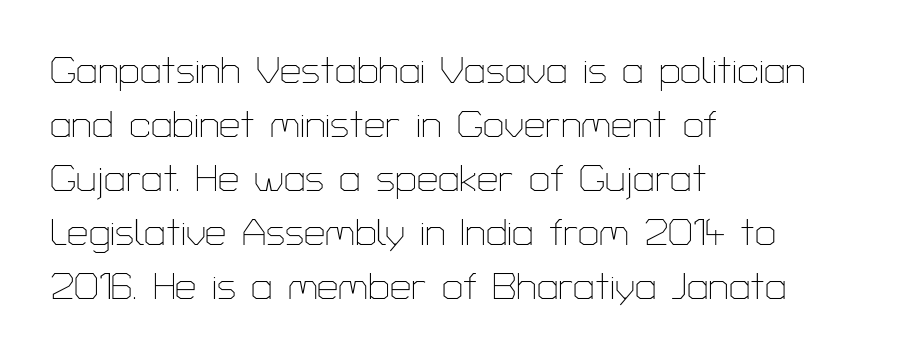
The image shows 38 px thin sans-serif type, upright; set left-aligned, normal line spacing (1.42x), normal letter spacing, not underlined; low stroke contrast and a medium x-height.
